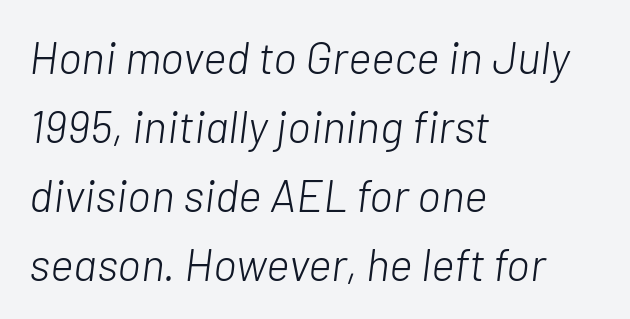
The image shows 45 px light type, italic (leaning right); set left-aligned, normal line spacing (1.53x), normal letter spacing, not underlined; low stroke contrast and a medium x-height.
